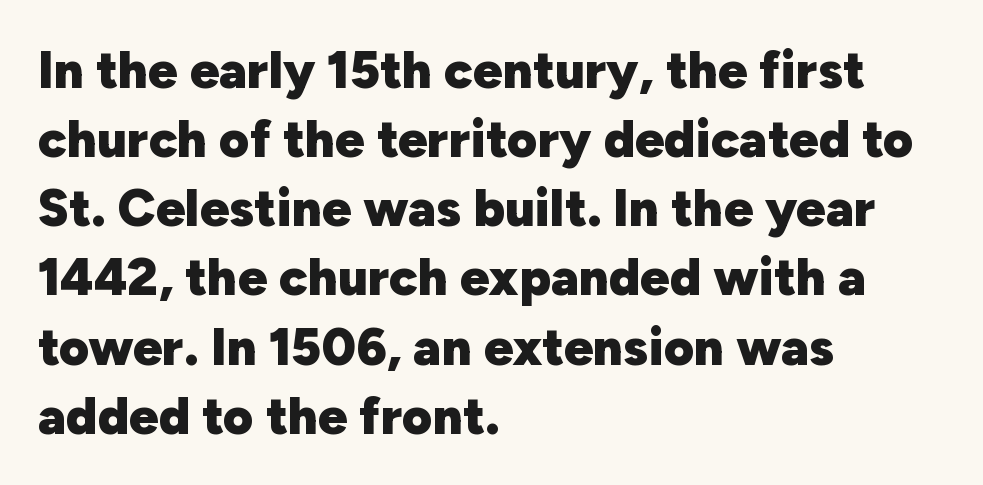
Q: Is the text bold? A: Yes.
Q: Is the text italic (slanted)? A: No, it is upright.
Q: Is the typeface a serif or a sans-serif typeface? A: Sans-serif.
Q: Is the text underlined? A: No.
Q: How is the paragraph aligned? A: Left-aligned.
Q: Is the spacing between letters normal or unusually wide? A: Normal.
Q: Is the spacing between lines tight, normal or loose? A: Normal.
Q: Width (condensed, normal, or wide)? A: Normal.
Q: Stroke contrast? A: Low.
Q: x-height? A: Medium.
Q: Monospaced? A: No.
